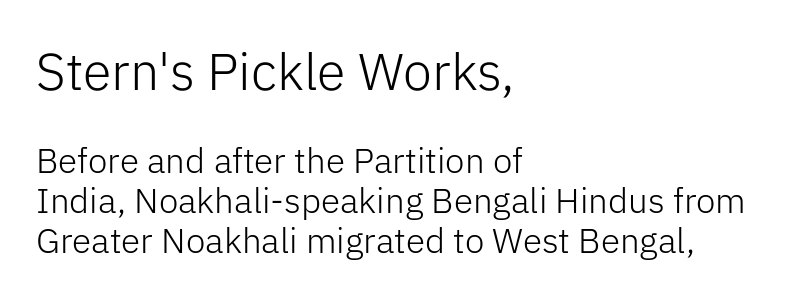
{"serif": "no", "italic": "no", "bold": "no", "weight": "light", "width": "normal", "stroke_contrast": "low", "x_height": "medium", "monospaced": "no", "underline": "no", "align": "left", "line_spacing": "tight", "line_spacing_ratio": 1.14, "letter_spacing": "normal", "letter_spacing_em": 0.0, "larger_block": "first", "size_ratio": 1.49, "glyph_px": 52}
